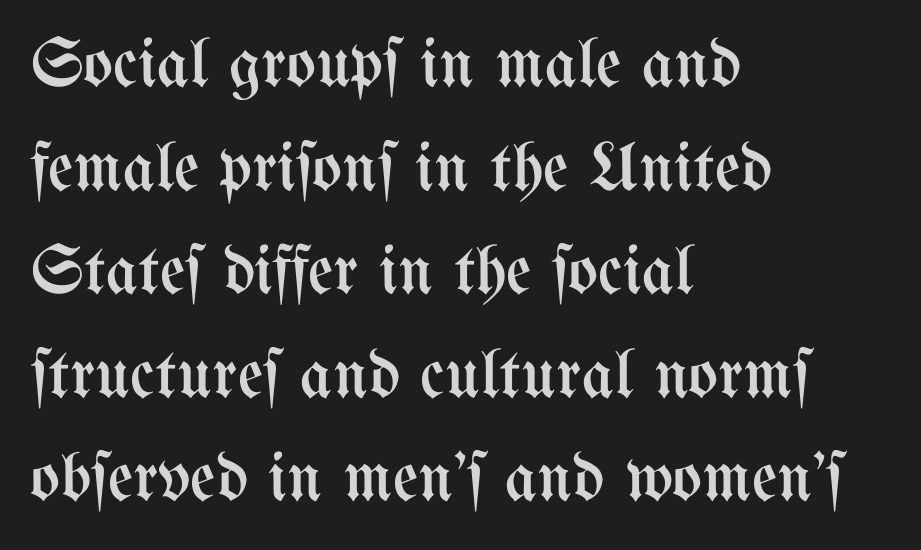
The image shows 70 px regular-weight, condensed type, upright; set left-aligned, normal line spacing (1.48x), normal letter spacing, not underlined; medium stroke contrast and a medium x-height.
